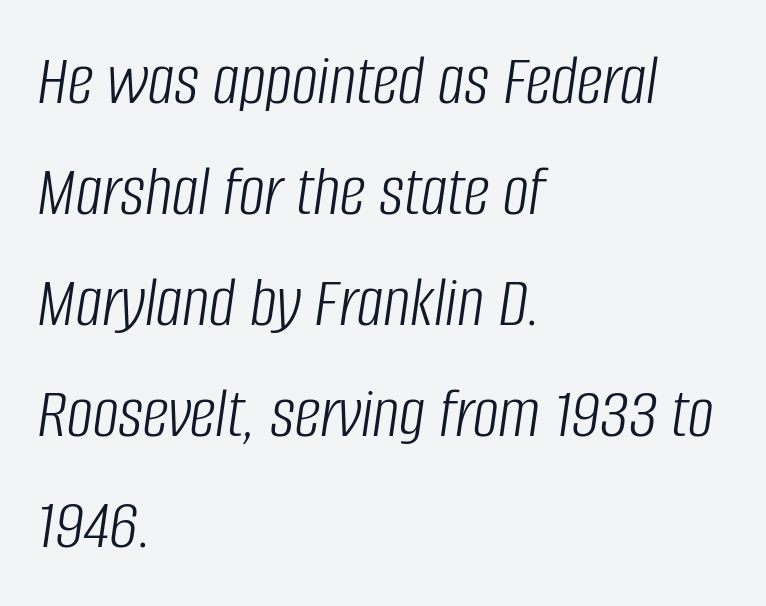
Stems here are at most as thick as an everyday book face. Spacing verdict: proportional, widths tailored to each character. Which margin do the lines hug? The left one — the right edge is uneven. The block of text has a typical density, with ordinary space between rows. Glyph-to-glyph distance matches everyday printed text. Decoration check: the copy has no underline.
